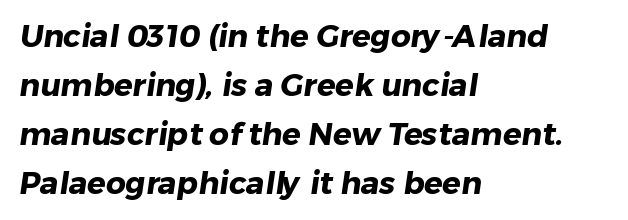
{"serif": "no", "bold": "yes", "weight": "heavy", "width": "normal", "stroke_contrast": "low", "x_height": "medium", "monospaced": "no", "underline": "no", "align": "left", "line_spacing": "normal", "line_spacing_ratio": 1.58, "letter_spacing": "normal", "letter_spacing_em": 0.0, "glyph_px": 31}
